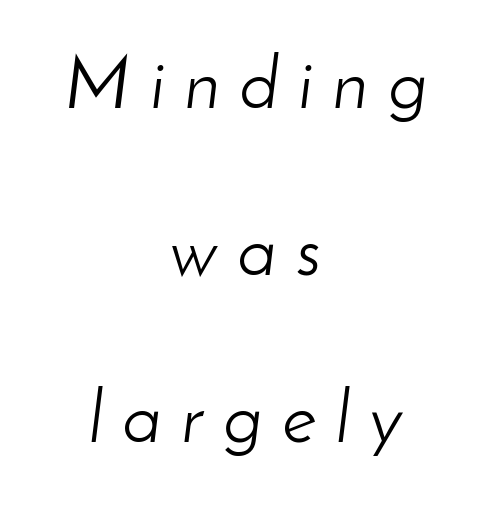
{"italic": "yes", "lean": "right", "slant_degrees": 8, "bold": "no", "weight": "light", "width": "normal", "stroke_contrast": "low", "x_height": "small", "monospaced": "no", "underline": "no", "align": "center", "line_spacing": "loose", "line_spacing_ratio": 2.26, "letter_spacing": "wide", "letter_spacing_em": 0.27, "glyph_px": 74}
